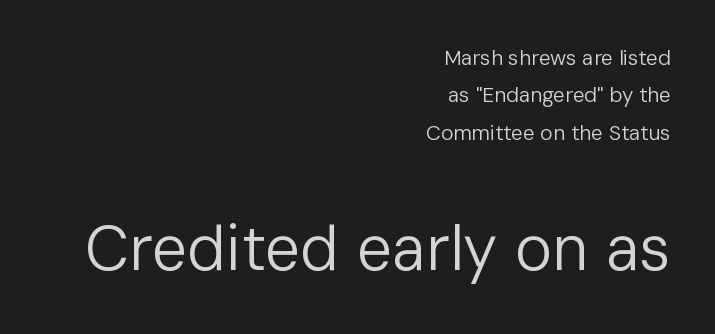
Q: Is the text bold? A: No.
Q: Is the text italic (slanted)? A: No, it is upright.
Q: Is the typeface a serif or a sans-serif typeface? A: Sans-serif.
Q: Is the text underlined? A: No.
Q: How is the paragraph aligned? A: Right-aligned.
Q: Is the spacing between letters normal or unusually wide? A: Normal.
Q: Which block of text is set in a larger size, the first (top) or the second (bottom)? A: The second (bottom) one.
Q: Width (condensed, normal, or wide)? A: Normal.
Q: Stroke contrast? A: Low.
Q: x-height? A: Medium.
Q: Monospaced? A: No.
